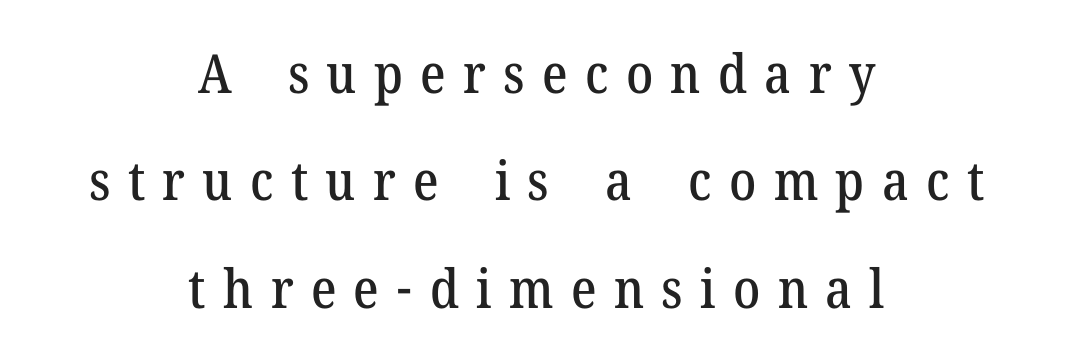
{"serif": "yes", "italic": "no", "width": "normal", "stroke_contrast": "medium", "x_height": "medium", "monospaced": "no", "underline": "no", "align": "center", "line_spacing": "loose", "line_spacing_ratio": 1.99, "letter_spacing": "wide", "letter_spacing_em": 0.32, "glyph_px": 54}
